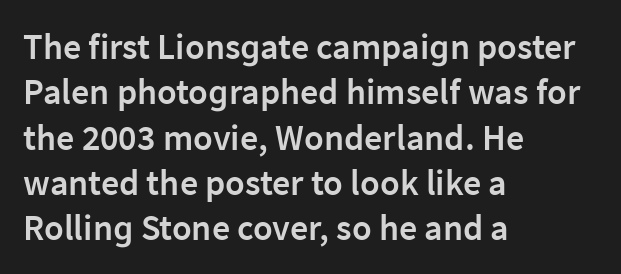
The image shows 36 px semibold sans-serif type, upright; set left-aligned, normal line spacing (1.26x), normal letter spacing, not underlined; low stroke contrast and a medium x-height.
